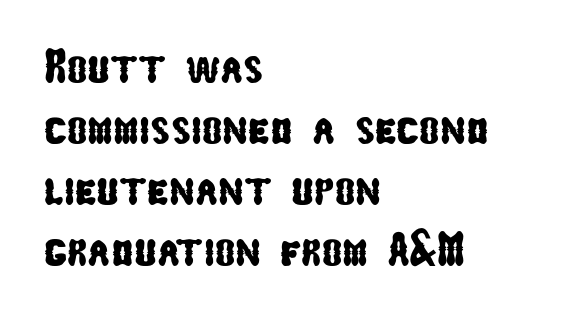
Decoration check: the copy has no underline. Regarding serifs, this sample does without them. Words appear dense and cohesive because spacing is normal. A typesetter would call this proportional, since set widths differ per character.
